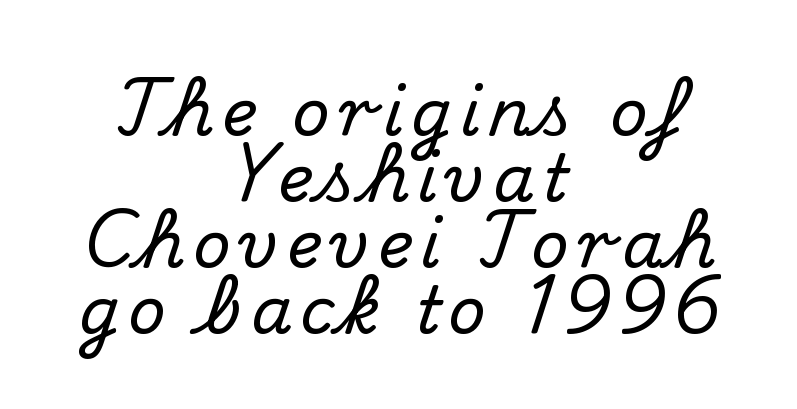
Each letter's strokes conclude with small projecting serifs. Nobody drew a line under any word here. Is the block centered? Yes — each line is placed symmetrically about the middle. Proportional: the letters do not fall into vertical columns.
